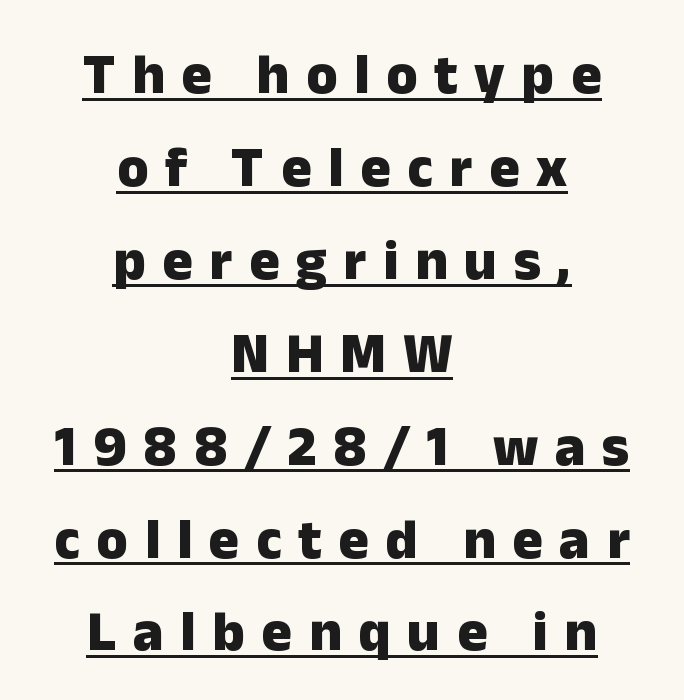
The image shows 57 px heavy sans-serif type, upright; set centered, normal line spacing (1.63x), unusually wide letter spacing (+0.29 em), underlined; low stroke contrast and a medium x-height.
